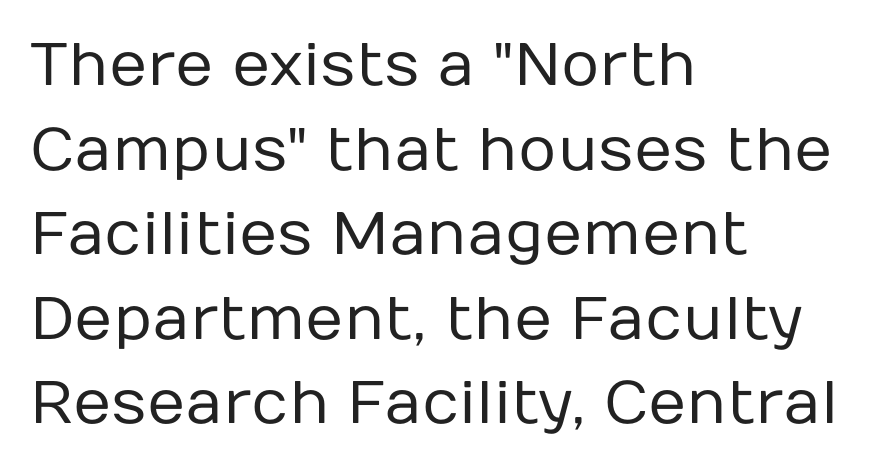
Q: Is the text bold? A: No.
Q: Is the text italic (slanted)? A: No, it is upright.
Q: Is the typeface a serif or a sans-serif typeface? A: Sans-serif.
Q: Is the text underlined? A: No.
Q: How is the paragraph aligned? A: Left-aligned.
Q: Is the spacing between letters normal or unusually wide? A: Normal.
Q: Is the spacing between lines tight, normal or loose? A: Normal.
Q: Width (condensed, normal, or wide)? A: Normal.
Q: Stroke contrast? A: Low.
Q: x-height? A: Medium.
Q: Monospaced? A: No.
